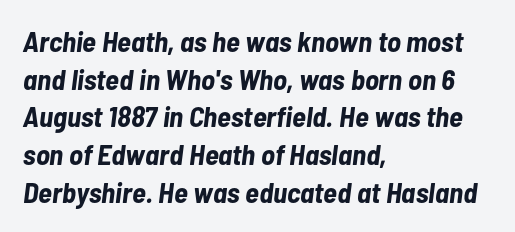
{"italic": "yes", "lean": "right", "slant_degrees": 7, "bold": "yes", "weight": "bold", "width": "condensed", "stroke_contrast": "low", "x_height": "medium", "monospaced": "no", "underline": "no", "align": "left", "line_spacing": "normal", "line_spacing_ratio": 1.3, "letter_spacing": "normal", "letter_spacing_em": 0.0, "glyph_px": 29}
